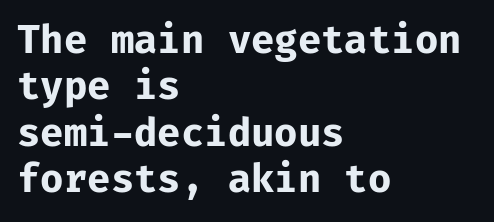
Are there feet on the stems? There aren't — it's a sans. The face used here is monospaced, like something from a code editor. Any mark beneath the type? The region is blank. One-word summary of the alignment: left. The sample has been set heavy, in full bold. This sample uses an upright cut, with every glyph sitting square on the baseline.
